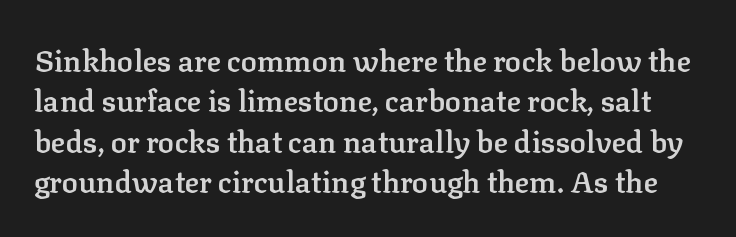
{"serif": "yes", "italic": "no", "bold": "semi", "weight": "semibold", "width": "normal", "stroke_contrast": "low", "x_height": "medium", "monospaced": "no", "underline": "no", "line_spacing": "normal", "line_spacing_ratio": 1.35, "letter_spacing": "normal", "letter_spacing_em": 0.0, "glyph_px": 30}
